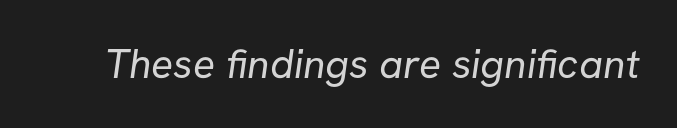
Has an underline been added? It has not. Is this a sans? Yes — the strokes have no serifs. You could not count columns in this text — the font is proportionally spaced. How are the letters spaced? Ordinarily, with no added tracking.
